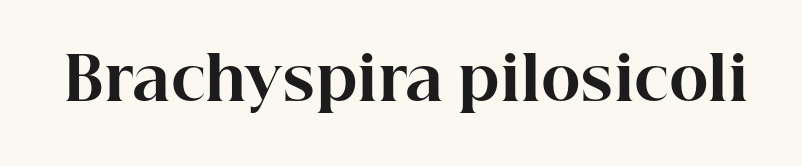
Q: Is the text bold? A: Yes.
Q: Is the text italic (slanted)? A: No, it is upright.
Q: Is the typeface a serif or a sans-serif typeface? A: Serif.
Q: Is the text underlined? A: No.
Q: Is the spacing between letters normal or unusually wide? A: Normal.
Q: Width (condensed, normal, or wide)? A: Normal.
Q: Stroke contrast? A: High.
Q: x-height? A: Medium.
Q: Monospaced? A: No.
